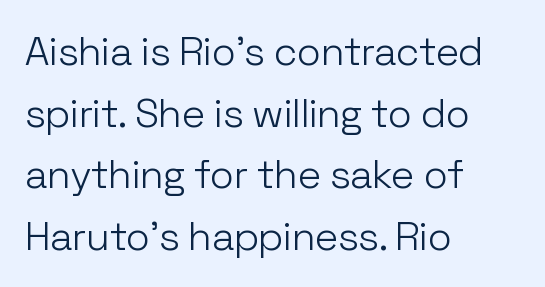
Regarding serifs, this sample does without them. The ragged edge is on the right, which tells us the setting is flush left. The letters advance in unequal steps, a hallmark of proportional type. This rendering leaves character spacing at its baseline value. One glance says typical: line gaps are just what's usual. The strokes are not fattened; the text isn't bold.
